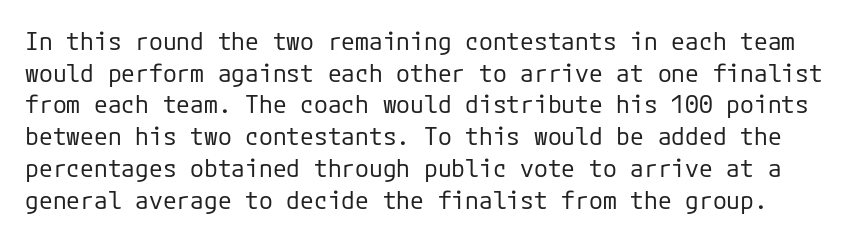
On a weight scale, this lands at 450 or below. The leading is moderate, giving the passage an even texture. Characters remain perfectly vertical along every line. The passage shown is not underscored anywhere. You could call the tracking neutral — neither tight nor loose.
